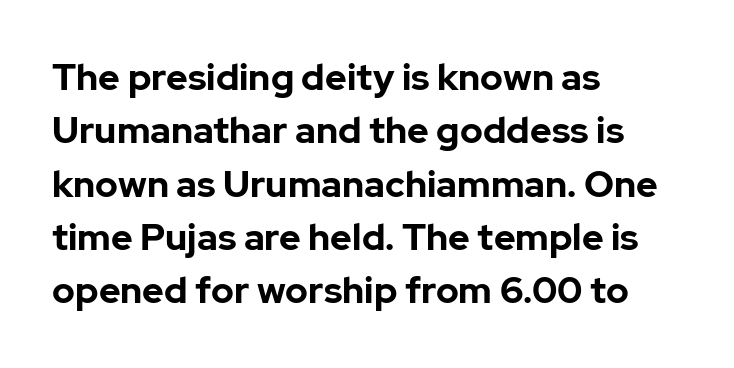
{"serif": "no", "italic": "no", "bold": "yes", "weight": "bold", "width": "normal", "stroke_contrast": "low", "x_height": "medium", "monospaced": "no", "underline": "no", "align": "left", "line_spacing": "normal", "line_spacing_ratio": 1.44, "letter_spacing": "normal", "letter_spacing_em": 0.0, "glyph_px": 37}
